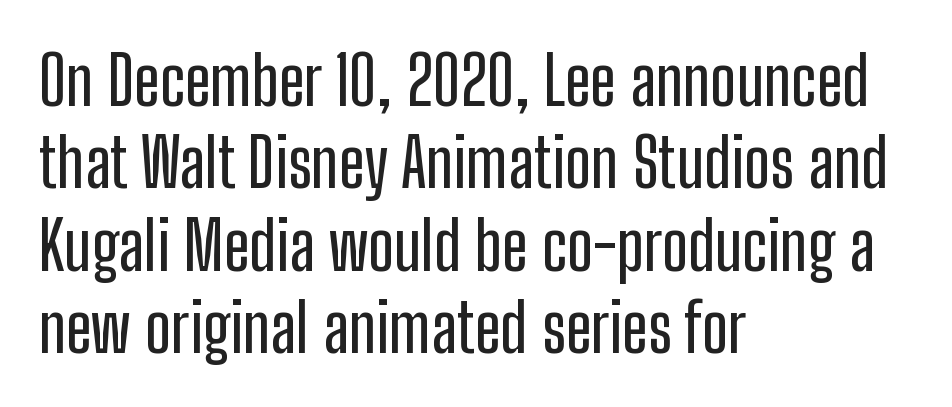
Q: Is the text italic (slanted)? A: No, it is upright.
Q: Is the typeface a serif or a sans-serif typeface? A: Sans-serif.
Q: Is the text underlined? A: No.
Q: How is the paragraph aligned? A: Left-aligned.
Q: Is the spacing between letters normal or unusually wide? A: Normal.
Q: Width (condensed, normal, or wide)? A: Condensed.
Q: Stroke contrast? A: Low.
Q: x-height? A: Medium.
Q: Monospaced? A: No.
